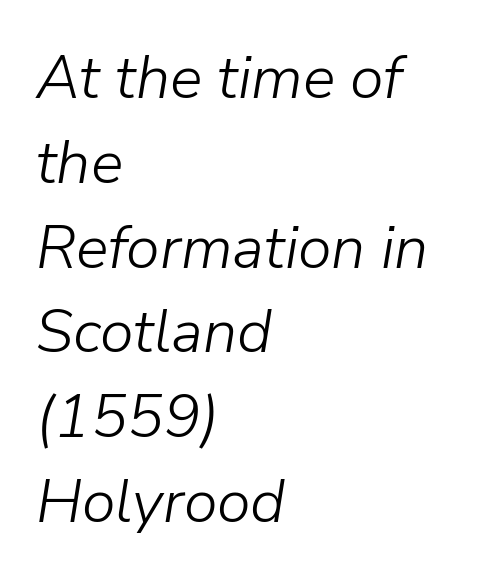
{"italic": "yes", "lean": "right", "slant_degrees": 9, "bold": "no", "weight": "light", "width": "normal", "stroke_contrast": "low", "x_height": "medium", "monospaced": "no", "underline": "no", "align": "left", "line_spacing": "normal", "line_spacing_ratio": 1.39, "letter_spacing": "normal", "letter_spacing_em": 0.0, "glyph_px": 61}
